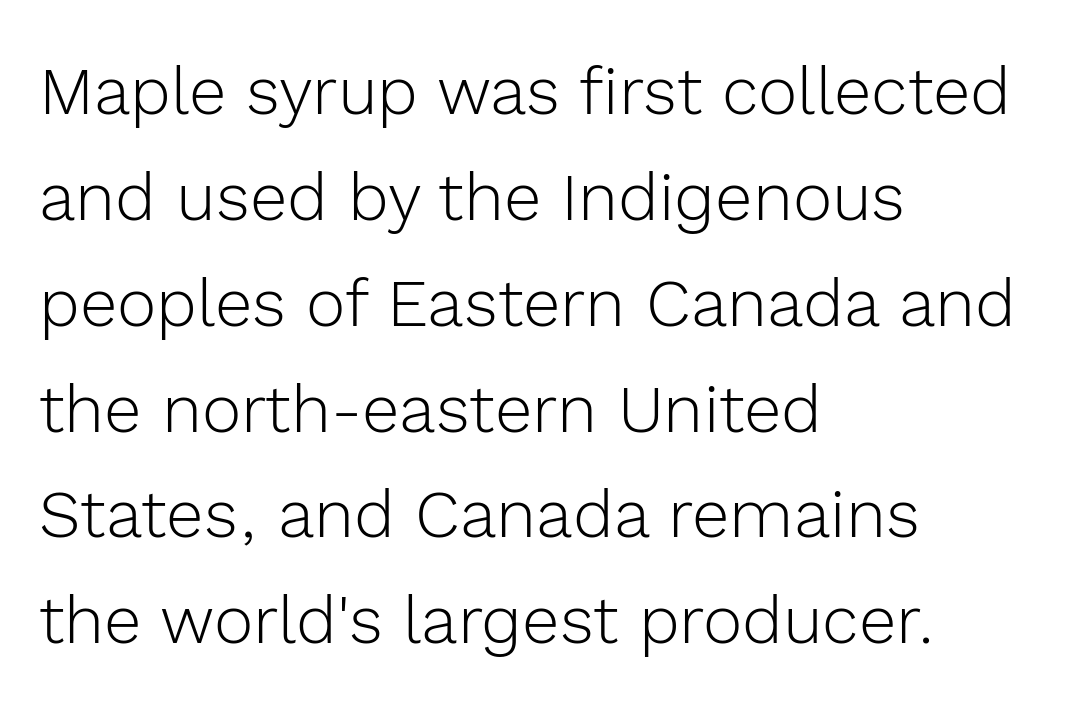
Q: Is the text bold? A: No.
Q: Is the text italic (slanted)? A: No, it is upright.
Q: Is the typeface a serif or a sans-serif typeface? A: Sans-serif.
Q: Is the text underlined? A: No.
Q: How is the paragraph aligned? A: Left-aligned.
Q: Is the spacing between letters normal or unusually wide? A: Normal.
Q: Is the spacing between lines tight, normal or loose? A: Normal.
Q: Width (condensed, normal, or wide)? A: Normal.
Q: x-height? A: Medium.
Q: Monospaced? A: No.
